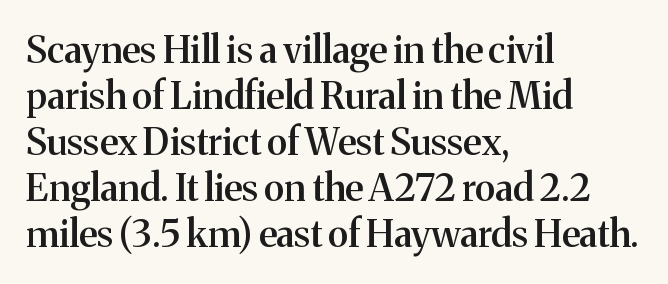
{"serif": "yes", "italic": "no", "bold": "semi", "weight": "semibold", "width": "normal", "stroke_contrast": "medium", "x_height": "medium", "monospaced": "no", "underline": "no", "align": "left", "line_spacing_ratio": 1.24, "letter_spacing": "normal", "letter_spacing_em": 0.0, "glyph_px": 37}
